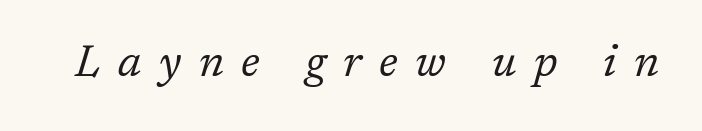
The image shows 44 px regular-weight serif type, italic (leaning right); set unusually wide letter spacing (+0.4 em), not underlined; low stroke contrast and a medium x-height.
